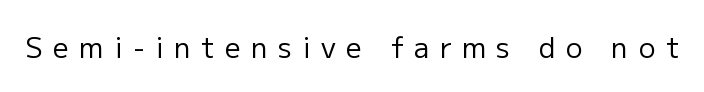
The image shows 28 px regular-weight sans-serif type, upright; set unusually wide letter spacing (+0.37 em), not underlined; low stroke contrast and a medium x-height.
